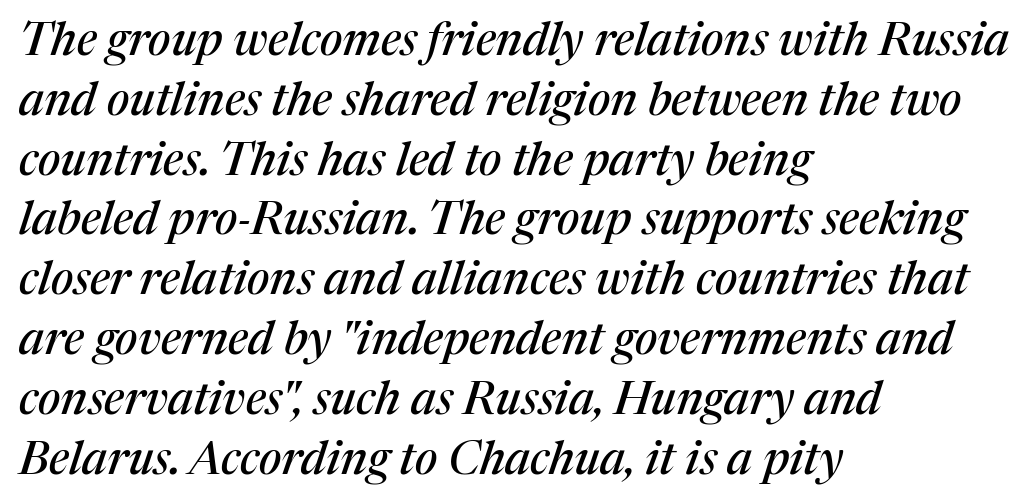
{"serif": "yes", "italic": "yes", "lean": "right", "slant_degrees": 17, "width": "normal", "stroke_contrast": "medium", "x_height": "medium", "monospaced": "no", "underline": "no", "align": "left", "line_spacing": "normal", "line_spacing_ratio": 1.3, "letter_spacing": "normal", "letter_spacing_em": 0.0, "glyph_px": 46}
